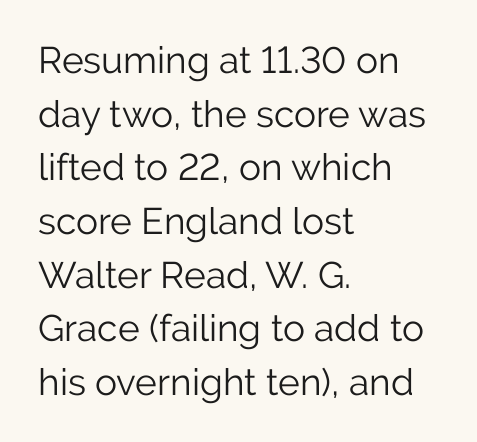
{"serif": "no", "italic": "no", "bold": "no", "weight": "light", "width": "normal", "stroke_contrast": "low", "x_height": "medium", "monospaced": "no", "underline": "no", "align": "left", "line_spacing": "normal", "line_spacing_ratio": 1.45, "letter_spacing": "normal", "letter_spacing_em": 0.0, "glyph_px": 37}
